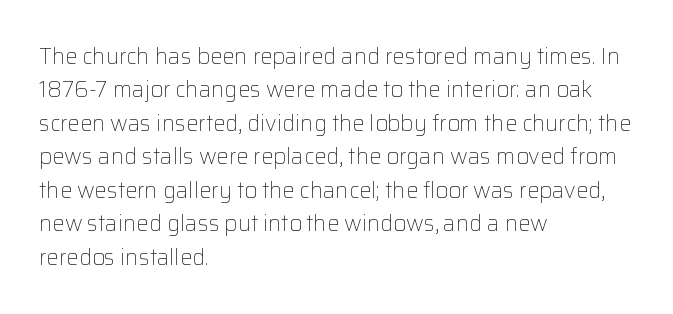
Summary of vertical rhythm: regular, with standard interline spacing. No extra ink here — the face is not bold. Quick note: not italic, upright. Horizontal alignment here is leftward, the default for most running prose.
